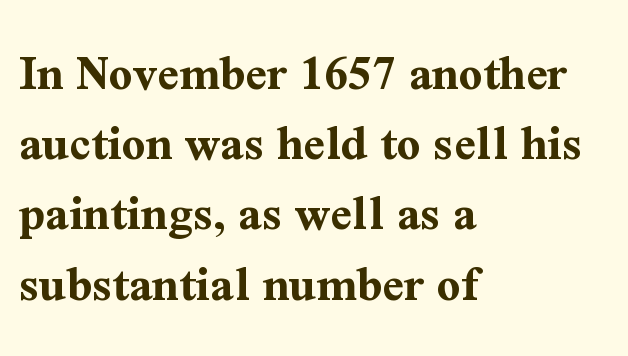
Q: Is the text bold? A: Yes.
Q: Is the text italic (slanted)? A: No, it is upright.
Q: Is the typeface a serif or a sans-serif typeface? A: Serif.
Q: Is the text underlined? A: No.
Q: How is the paragraph aligned? A: Left-aligned.
Q: Is the spacing between letters normal or unusually wide? A: Normal.
Q: Is the spacing between lines tight, normal or loose? A: Normal.
Q: Width (condensed, normal, or wide)? A: Normal.
Q: Stroke contrast? A: Medium.
Q: x-height? A: Medium.
Q: Monospaced? A: No.
